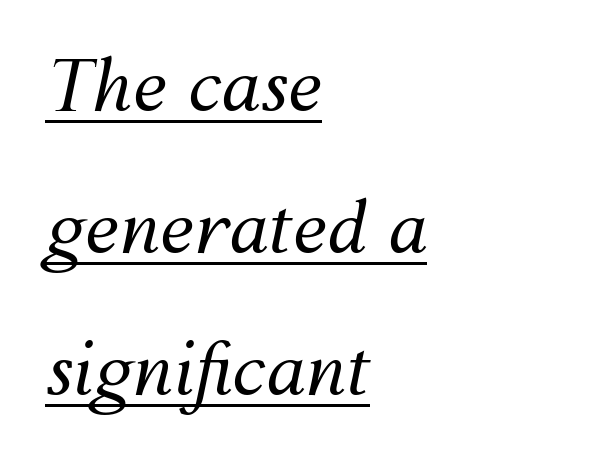
The rendering uses natural spacing where letterforms have individual widths. Vertical stems look standard width or narrower in stroke. Beneath each row of characters lies a ruled line. Leading is clearly above the norm, producing a sparse column. Typeset ragged right — the left edge is the straight one. Slant detected: the letters are inclined.
